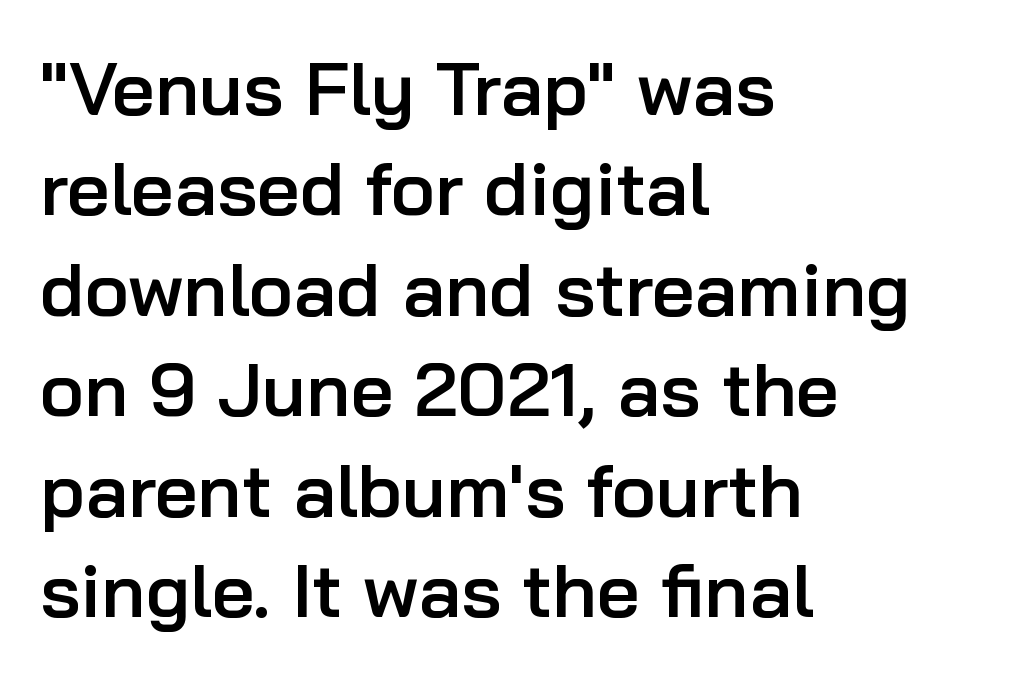
Moderately thickened strokes mark this as semibold type. Evenly set lines give the paragraph a standard silhouette. What stands out about the letter spacing? Nothing — it is the standard amount. When letters stand straight like this, we call the style roman or upright.
